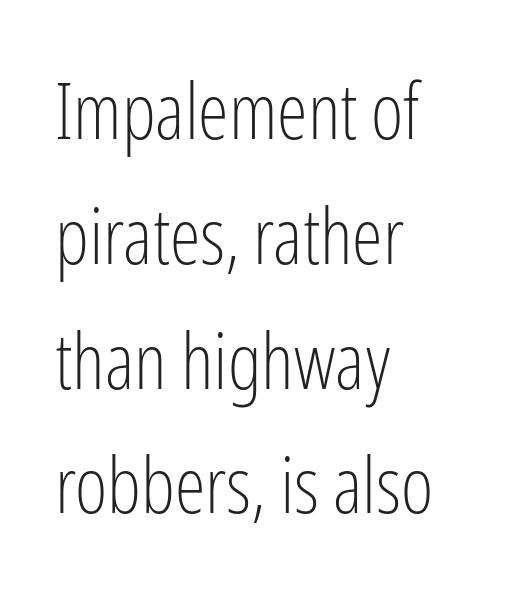
The image shows 78 px light, condensed sans-serif type, upright; set left-aligned, normal line spacing (1.6x), normal letter spacing, not underlined; low stroke contrast and a medium x-height.
